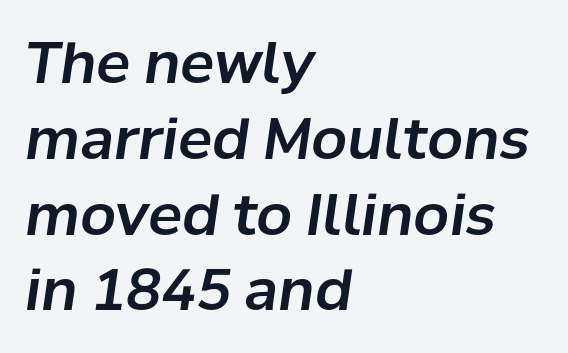
The image shows 57 px text type, italic (leaning right); set left-aligned, normal line spacing (1.33x), normal letter spacing, not underlined; low stroke contrast and a medium x-height.
